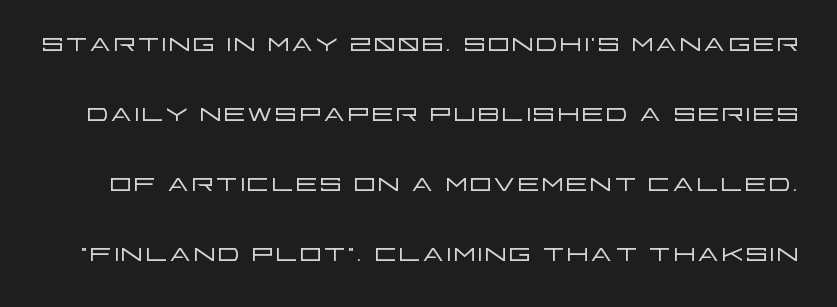
Q: Is the text bold? A: No.
Q: Is the text italic (slanted)? A: No, it is upright.
Q: Is the typeface a serif or a sans-serif typeface? A: Sans-serif.
Q: Is the text underlined? A: No.
Q: Is the spacing between letters normal or unusually wide? A: Normal.
Q: Is the spacing between lines tight, normal or loose? A: Loose.
Q: Width (condensed, normal, or wide)? A: Wide.
Q: Stroke contrast? A: Low.
Q: x-height? A: Large.
Q: Monospaced? A: No.
